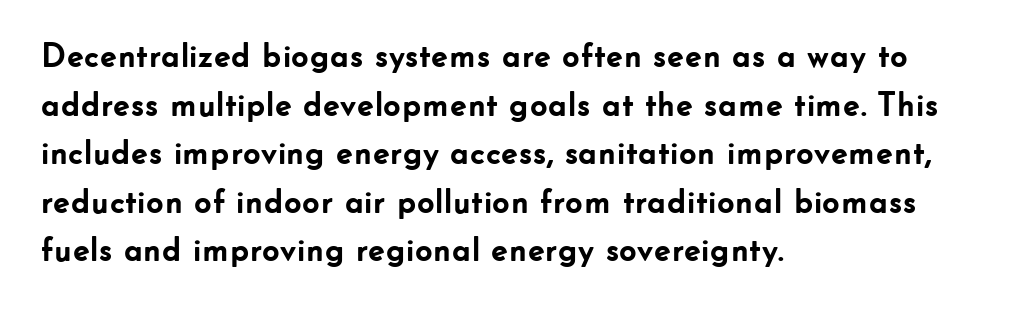
Q: Is the text bold? A: Yes.
Q: Is the text italic (slanted)? A: No, it is upright.
Q: Is the typeface a serif or a sans-serif typeface? A: Sans-serif.
Q: Is the text underlined? A: No.
Q: How is the paragraph aligned? A: Left-aligned.
Q: Is the spacing between letters normal or unusually wide? A: Normal.
Q: Is the spacing between lines tight, normal or loose? A: Normal.
Q: Width (condensed, normal, or wide)? A: Normal.
Q: Stroke contrast? A: Low.
Q: x-height? A: Small.
Q: Monospaced? A: No.
